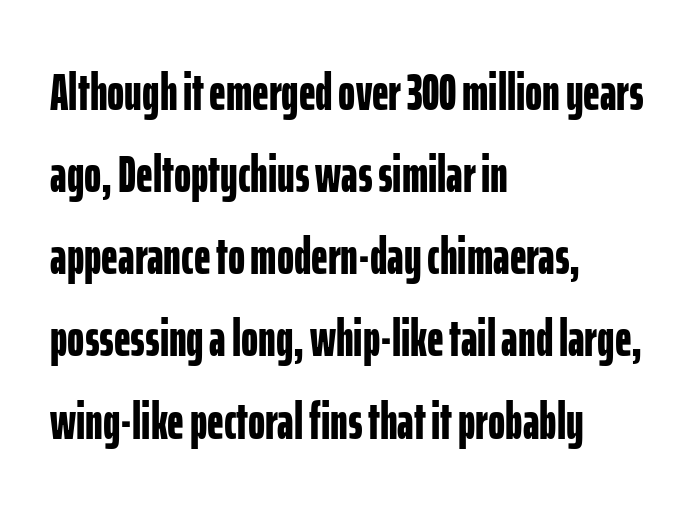
Bold? Absolutely — the strokes are thick and heavy. The string is rendered with underlining switched off. No extra tracking has been applied to these lines. Does the lettering tilt? It doesn't — this is upright. Proportional: the letters do not fall into vertical columns. The lines in this sample share a left origin and differ only in where they stop.
